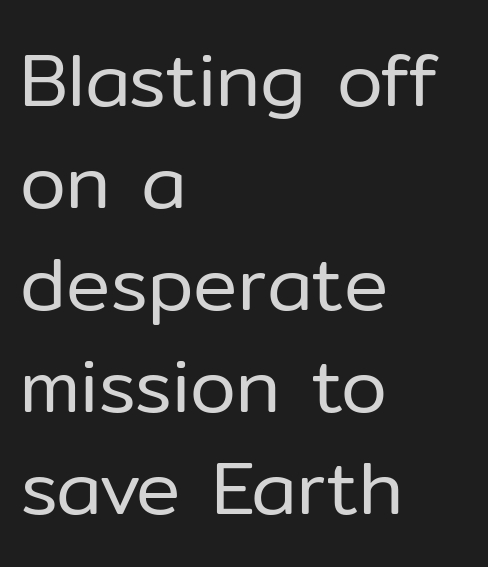
The rendering keeps characters at their native spacing. Proportional: the letters do not fall into vertical columns. These lines stack with their left ends in a neat column. This block has exactly the height ordinary leading produces. Beneath every word, the page is bare.
